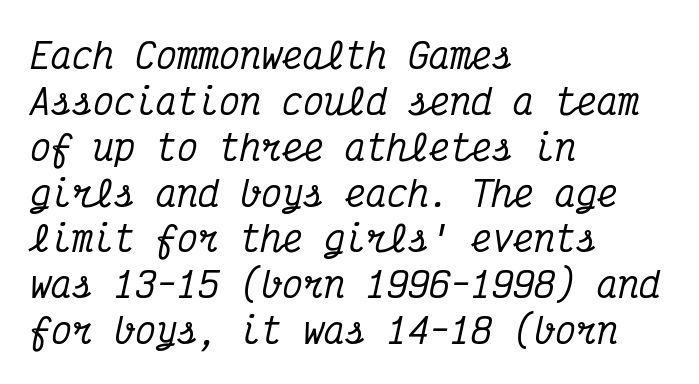
Q: Is the text italic (slanted)? A: Yes, it leans right by about 12 degrees.
Q: Is the typeface a serif or a sans-serif typeface? A: Serif.
Q: Is the text underlined? A: No.
Q: How is the paragraph aligned? A: Left-aligned.
Q: Is the spacing between letters normal or unusually wide? A: Normal.
Q: Is the spacing between lines tight, normal or loose? A: Normal.
Q: Width (condensed, normal, or wide)? A: Condensed.
Q: Stroke contrast? A: Medium.
Q: x-height? A: Medium.
Q: Monospaced? A: Yes.
